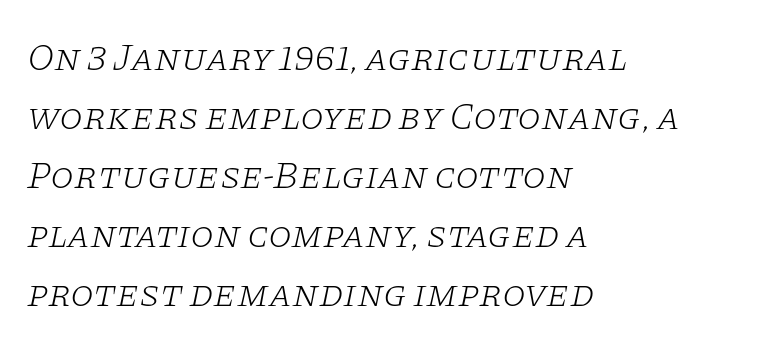
Q: Is the text bold? A: No.
Q: Is the text italic (slanted)? A: Yes, it leans right by about 11 degrees.
Q: Is the typeface a serif or a sans-serif typeface? A: Serif.
Q: Is the text underlined? A: No.
Q: How is the paragraph aligned? A: Left-aligned.
Q: Is the spacing between letters normal or unusually wide? A: Normal.
Q: Is the spacing between lines tight, normal or loose? A: Normal.
Q: Width (condensed, normal, or wide)? A: Wide.
Q: Stroke contrast? A: Low.
Q: x-height? A: Large.
Q: Monospaced? A: No.
